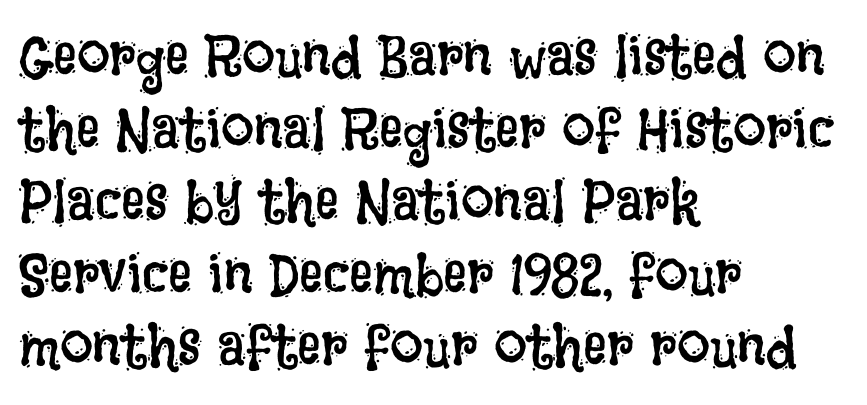
The lettering stays uniformly vertical, giving the passage a roman look. The letters sit at their default tracking, neither squeezed nor spread. Horizontal alignment here is leftward, the default for most running prose. The letters advance in unequal steps, a hallmark of proportional type. The strip under each line holds only bare page.
